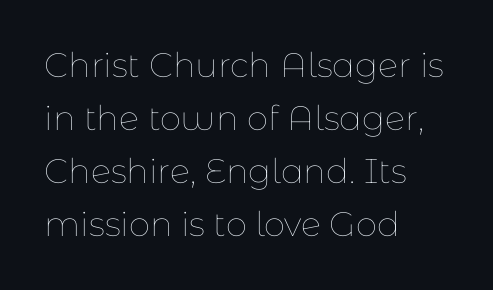
The axis of the letterforms is exactly vertical. Nothing unusual about the tracking: characters are spaced as the font intends. Heaviness? Minimal to ordinary, like unemphasized prose. Each letter keeps its own natural width here, so spacing adapts to shape. Teacher's note: observe the even left margin — that is flush-left alignment.
